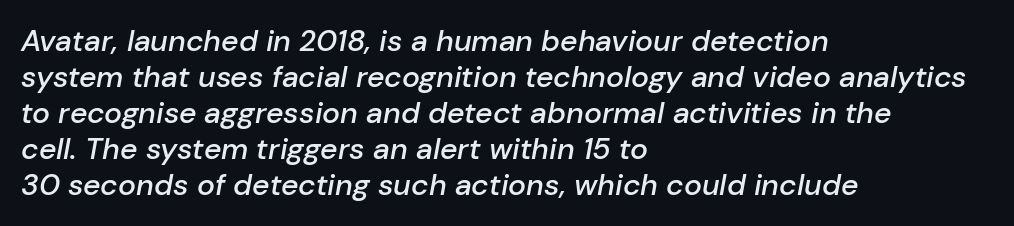
The image shows 30 px semibold type, italic (leaning right); set left-aligned, line spacing 1.2x, normal letter spacing, not underlined; low stroke contrast and a medium x-height.
